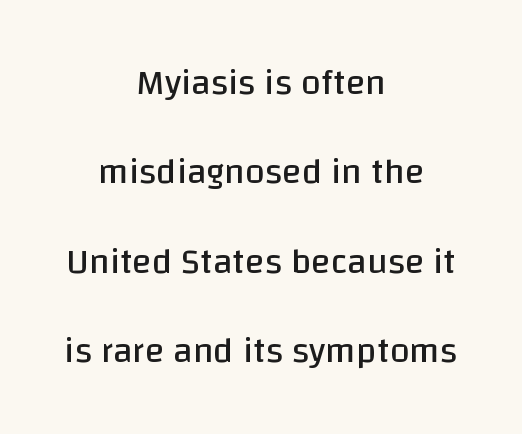
Q: Is the text bold? A: No.
Q: Is the text italic (slanted)? A: No, it is upright.
Q: Is the typeface a serif or a sans-serif typeface? A: Sans-serif.
Q: Is the text underlined? A: No.
Q: How is the paragraph aligned? A: Centered.
Q: Is the spacing between letters normal or unusually wide? A: Normal.
Q: Is the spacing between lines tight, normal or loose? A: Loose.
Q: Width (condensed, normal, or wide)? A: Normal.
Q: Stroke contrast? A: Low.
Q: x-height? A: Large.
Q: Monospaced? A: No.
